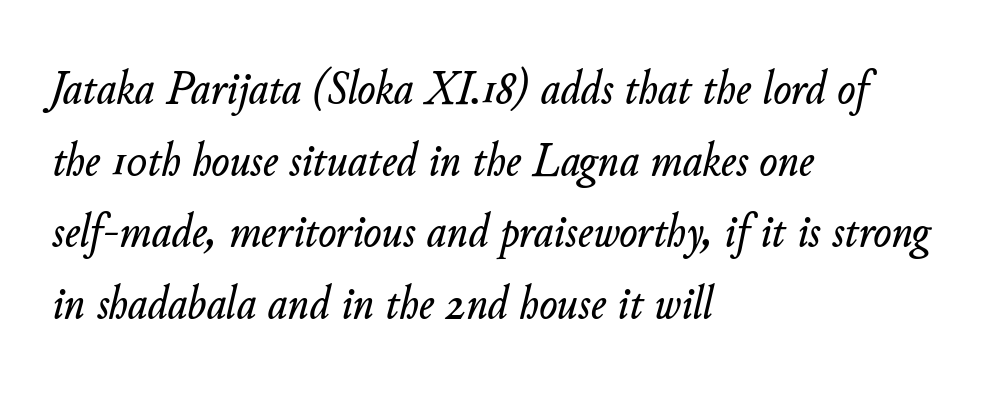
Q: Is the text italic (slanted)? A: Yes, it leans right by about 11 degrees.
Q: Is the text underlined? A: No.
Q: How is the paragraph aligned? A: Left-aligned.
Q: Is the spacing between letters normal or unusually wide? A: Normal.
Q: Is the spacing between lines tight, normal or loose? A: Normal.
Q: Width (condensed, normal, or wide)? A: Normal.
Q: Stroke contrast? A: Low.
Q: x-height? A: Small.
Q: Monospaced? A: No.
